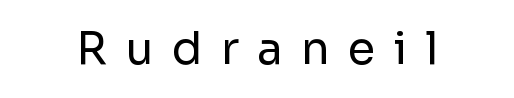
The lettering holds an erect, upright posture throughout. The cut favours lightness, reaching ordinary text weight at its darkest. Typographically, this falls in the sans-serif category. Caption: expanded tracking, letters set apart. Proportional: the letters do not fall into vertical columns. Underline: absent.
